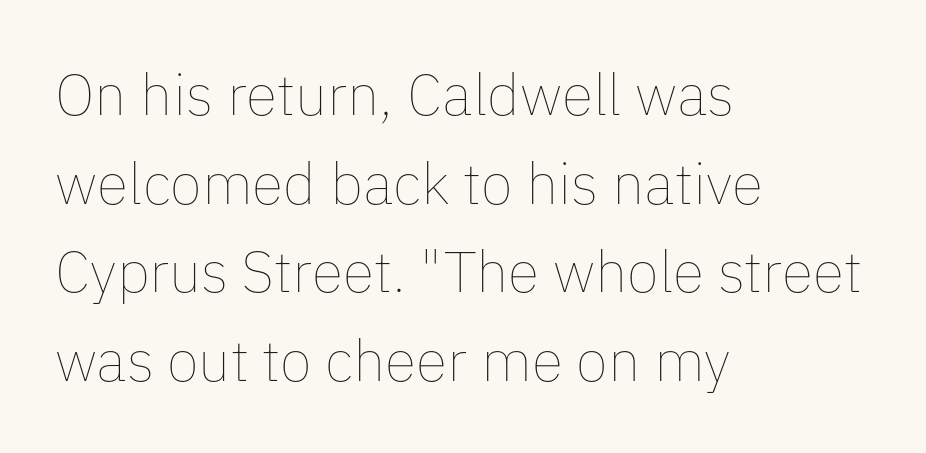
The image shows 58 px thin type, upright; set left-aligned, normal line spacing (1.53x), normal letter spacing, not underlined; low stroke contrast and a medium x-height.
